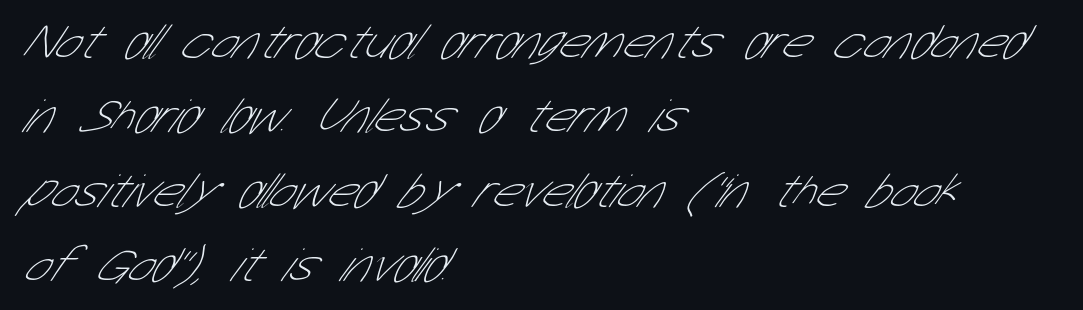
The image shows 49 px thin, condensed sans-serif type; set left-aligned, normal line spacing (1.52x), normal letter spacing, not underlined; low stroke contrast and a medium x-height.
